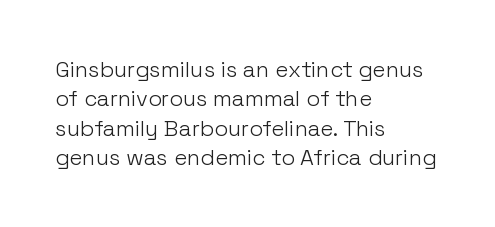
{"italic": "no", "bold": "no", "underline": "no", "align": "left", "line_spacing": "normal", "line_spacing_ratio": 1.33, "letter_spacing": "normal", "letter_spacing_em": 0.0, "glyph_px": 22}
